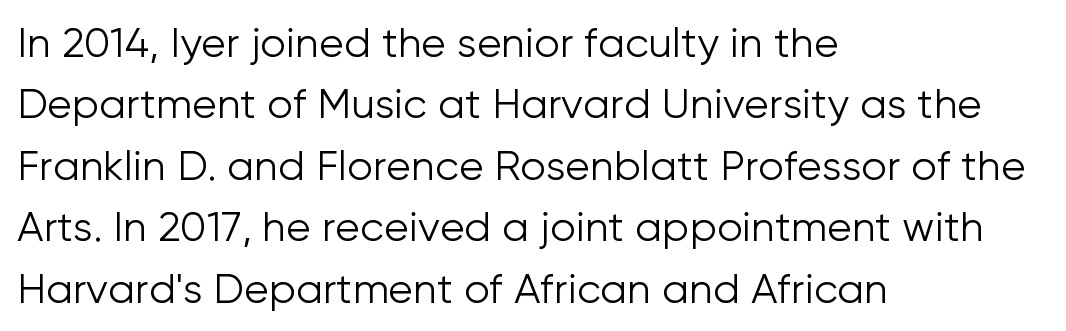
The image shows 41 px light sans-serif type, upright; set left-aligned, normal line spacing (1.5x), normal letter spacing, not underlined; low stroke contrast and a medium x-height.
